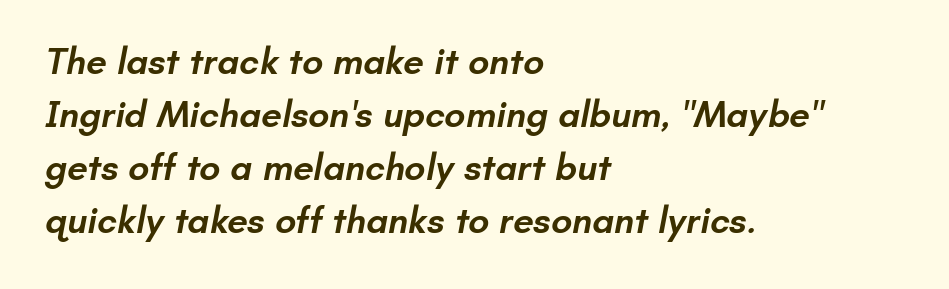
{"serif": "no", "bold": "semi", "weight": "semibold", "width": "normal", "stroke_contrast": "low", "x_height": "small", "monospaced": "no", "underline": "no", "align": "left", "line_spacing": "normal", "line_spacing_ratio": 1.43, "letter_spacing": "normal", "letter_spacing_em": 0.0, "glyph_px": 37}
